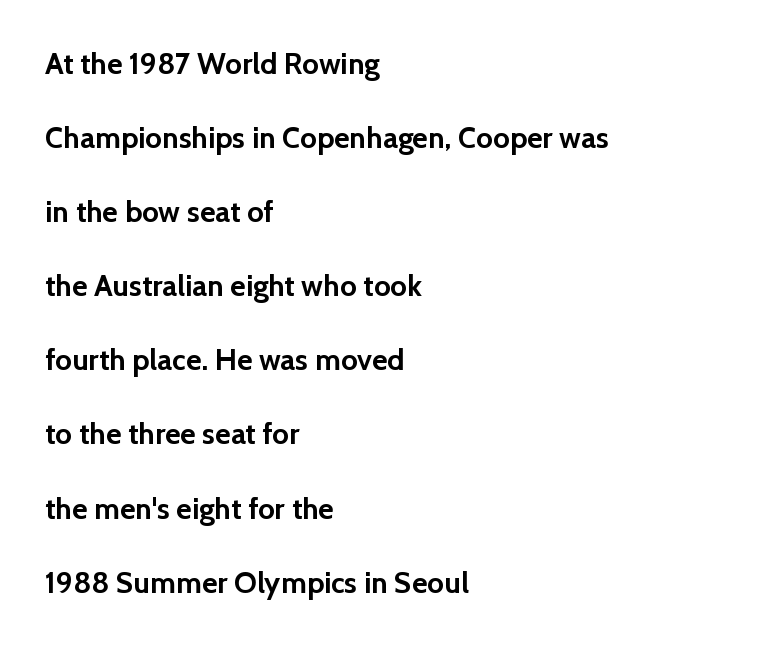
Q: Is the text bold? A: Yes.
Q: Is the text italic (slanted)? A: No, it is upright.
Q: Is the typeface a serif or a sans-serif typeface? A: Sans-serif.
Q: Is the text underlined? A: No.
Q: How is the paragraph aligned? A: Left-aligned.
Q: Is the spacing between letters normal or unusually wide? A: Normal.
Q: Is the spacing between lines tight, normal or loose? A: Loose.
Q: Width (condensed, normal, or wide)? A: Normal.
Q: x-height? A: Medium.
Q: Monospaced? A: No.
